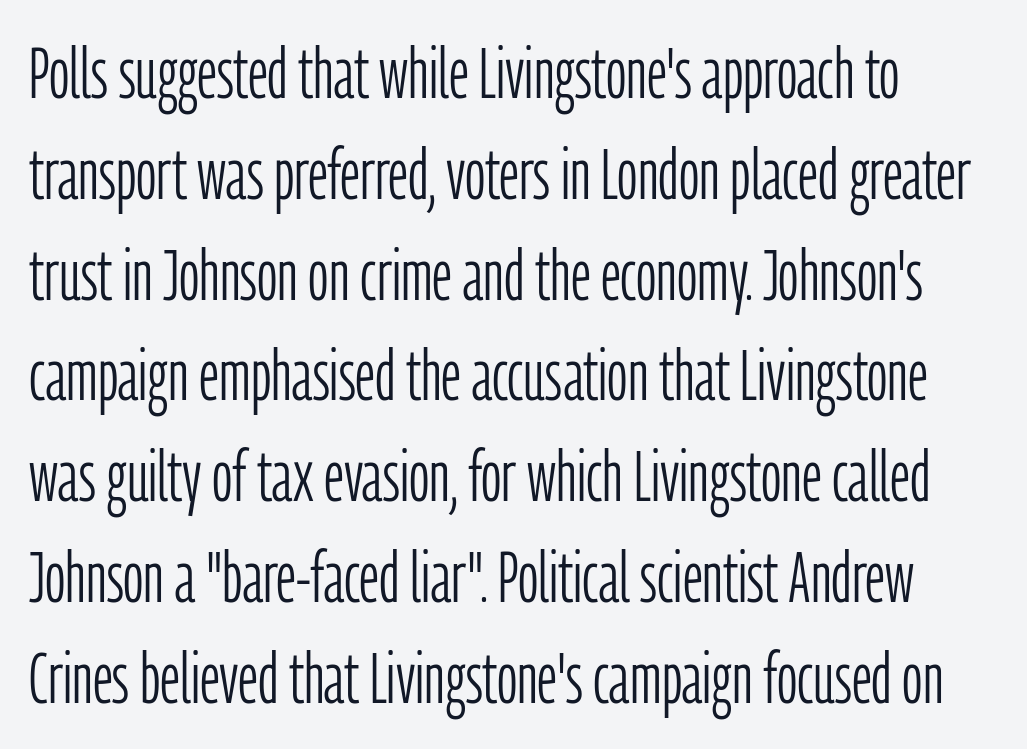
Is this a fixed-width face? No — the glyphs have proportional, varying widths. Teacher's note: observe the even left margin — that is flush-left alignment. Is the stroke heavy? The answer is a plain regular-or-lighter. The font's upright variant was chosen for this text.
